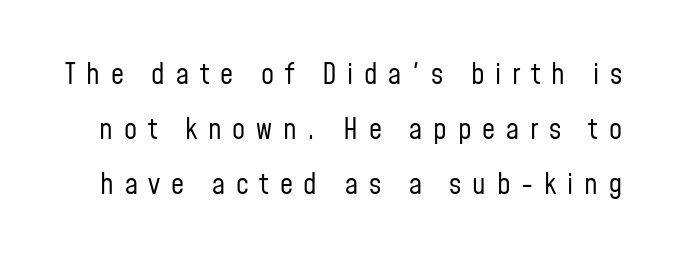
{"serif": "no", "italic": "no", "bold": "no", "weight": "regular", "width": "condensed", "stroke_contrast": "low", "x_height": "medium", "monospaced": "no", "underline": "no", "line_spacing": "loose", "line_spacing_ratio": 1.9, "letter_spacing": "wide", "letter_spacing_em": 0.37, "glyph_px": 29}
